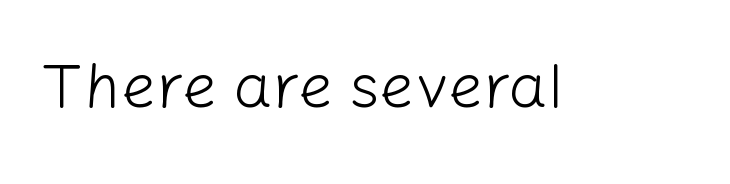
Q: Is the text bold? A: No.
Q: Is the text italic (slanted)? A: No, it is upright.
Q: Is the typeface a serif or a sans-serif typeface? A: Sans-serif.
Q: Is the text underlined? A: No.
Q: Is the spacing between letters normal or unusually wide? A: Normal.
Q: Width (condensed, normal, or wide)? A: Normal.
Q: Stroke contrast? A: Low.
Q: x-height? A: Medium.
Q: Monospaced? A: No.
